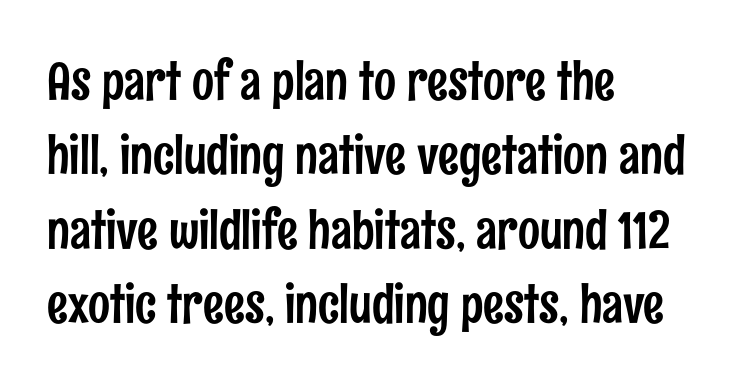
The image shows 52 px condensed sans-serif type, upright; set left-aligned, normal line spacing (1.43x), normal letter spacing, not underlined; low stroke contrast and a medium x-height.
